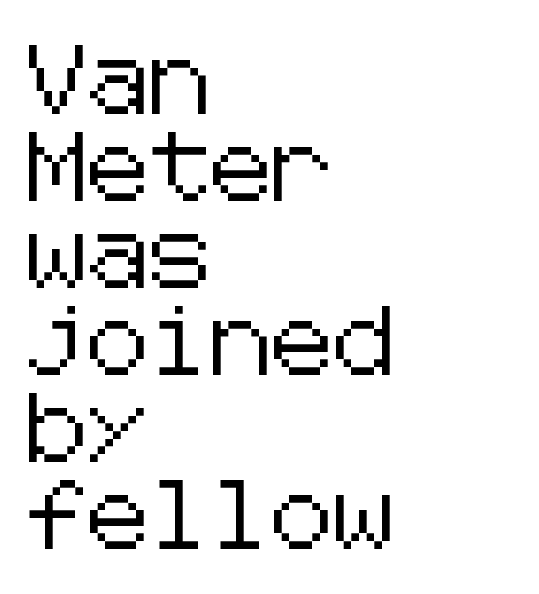
Q: Is the text italic (slanted)? A: No, it is upright.
Q: Is the typeface a serif or a sans-serif typeface? A: Sans-serif.
Q: Is the text underlined? A: No.
Q: How is the paragraph aligned? A: Left-aligned.
Q: Is the spacing between letters normal or unusually wide? A: Normal.
Q: Is the spacing between lines tight, normal or loose? A: Normal.
Q: Width (condensed, normal, or wide)? A: Normal.
Q: Stroke contrast? A: Low.
Q: x-height? A: Medium.
